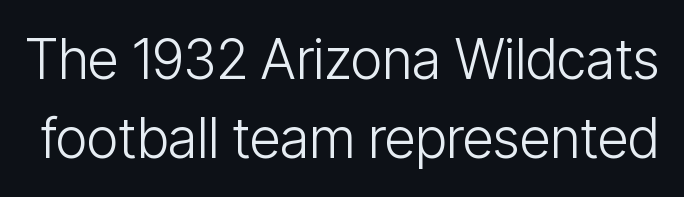
{"serif": "no", "italic": "no", "bold": "no", "weight": "light", "width": "condensed", "stroke_contrast": "low", "x_height": "medium", "monospaced": "no", "underline": "no", "line_spacing": "normal", "line_spacing_ratio": 1.43, "letter_spacing": "normal", "letter_spacing_em": 0.0, "glyph_px": 55}
